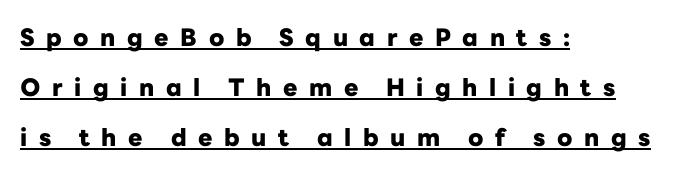
{"italic": "no", "bold": "yes", "underline": "yes", "align": "left", "line_spacing": "loose", "line_spacing_ratio": 2.08, "letter_spacing": "wide", "letter_spacing_em": 0.48, "glyph_px": 24}
